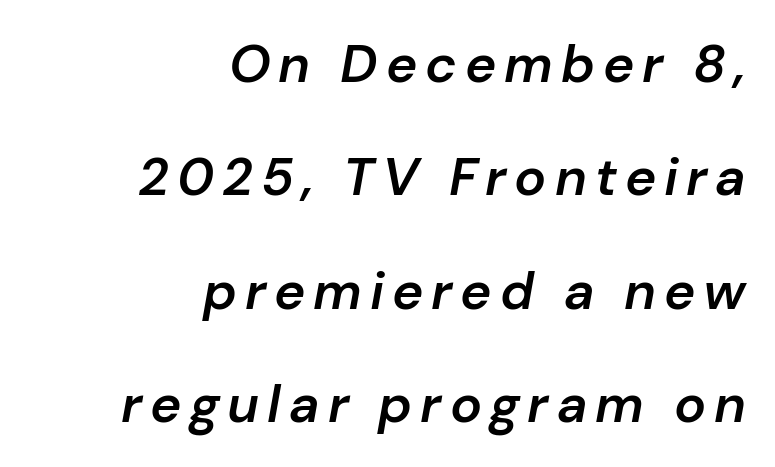
The image shows 53 px semibold type, italic (leaning right); set right-aligned, loose line spacing (2.14x), not underlined; low stroke contrast and a medium x-height.
